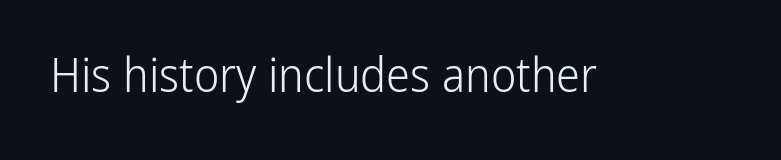
Posture: upright roman. Glance below the letters and you will spot only blank space. Counters stay open thanks to moderate or lighter strokes. Short note: letters normally spaced. The face used here is proportionally spaced, like ordinary book or web type. Does the type have serifs? No, each stem ends abruptly.
